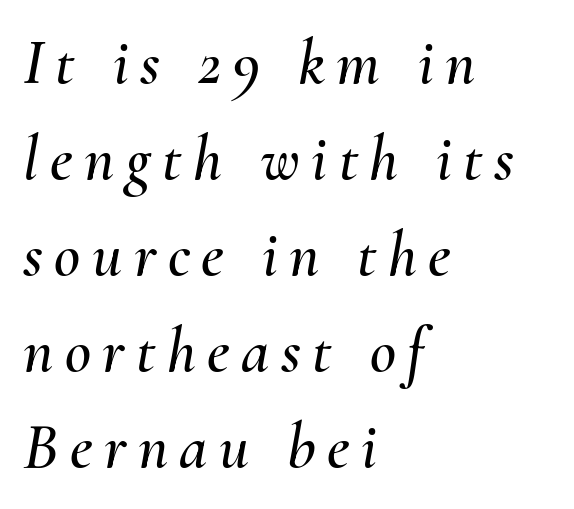
The text carries the slant typical of an italic or oblique font. The block of text has a typical density, with ordinary space between rows. A typesetter would call this proportional, since set widths differ per character. The specimen omits any rule beneath the text block's lines. This sample is left-justified, so line endings fall wherever the words run out.
